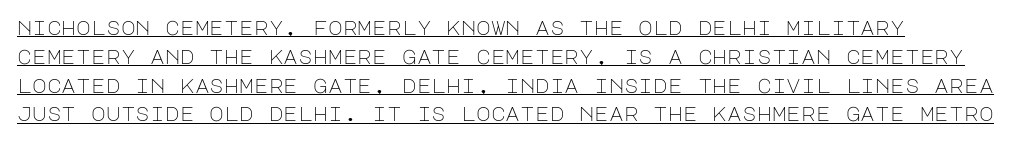
Q: Is the text bold? A: No.
Q: Is the text italic (slanted)? A: No, it is upright.
Q: Is the text underlined? A: Yes.
Q: How is the paragraph aligned? A: Left-aligned.
Q: Is the spacing between letters normal or unusually wide? A: Normal.
Q: Is the spacing between lines tight, normal or loose? A: Normal.
